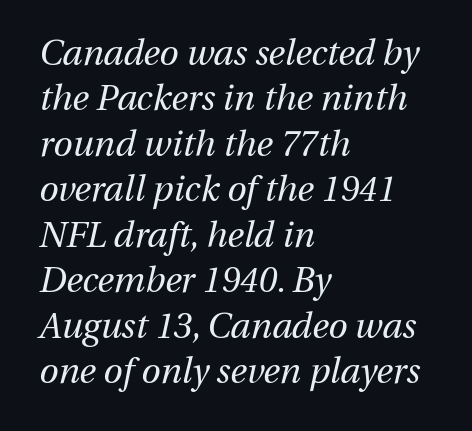
Q: Is the text bold? A: No.
Q: Is the text italic (slanted)? A: Yes, it leans right by about 13 degrees.
Q: Is the text underlined? A: No.
Q: How is the paragraph aligned? A: Left-aligned.
Q: Is the spacing between letters normal or unusually wide? A: Normal.
Q: Is the spacing between lines tight, normal or loose? A: Normal.
Q: Width (condensed, normal, or wide)? A: Normal.
Q: Stroke contrast? A: Medium.
Q: x-height? A: Medium.
Q: Monospaced? A: No.
